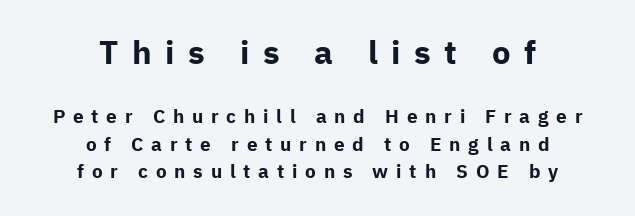
The strokes are fattened all the way to bold. Note the varied advance widths — an 'i' is clearly narrower than an 'm'. Check where the strokes stop: nothing finishes them off — pure sans. A typesetter would call this heavily tracked-out type.
